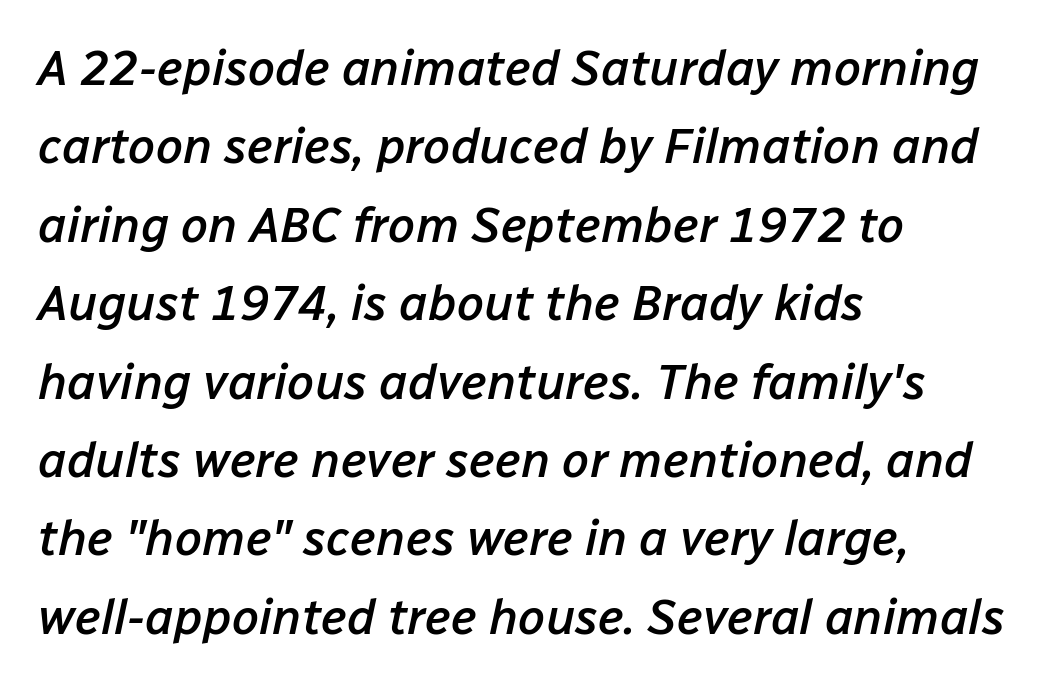
One glance says typical: line gaps are just what's usual. Characters follow at the spacing the type designer built in. This sample has the flowing, uneven cadence of proportional lettering. Glance below the letters and you will spot only blank space.
